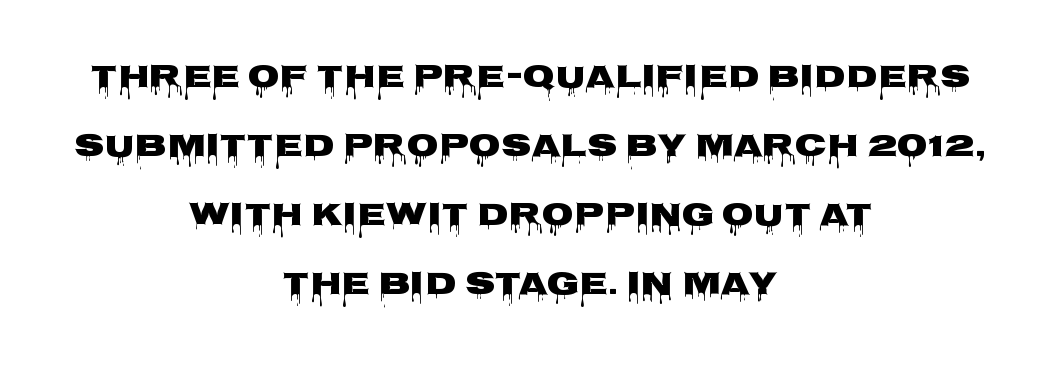
The image shows 33 px wide sans-serif type, upright; set centered, loose line spacing (2.09x), normal letter spacing, not underlined; low stroke contrast and a large x-height.
